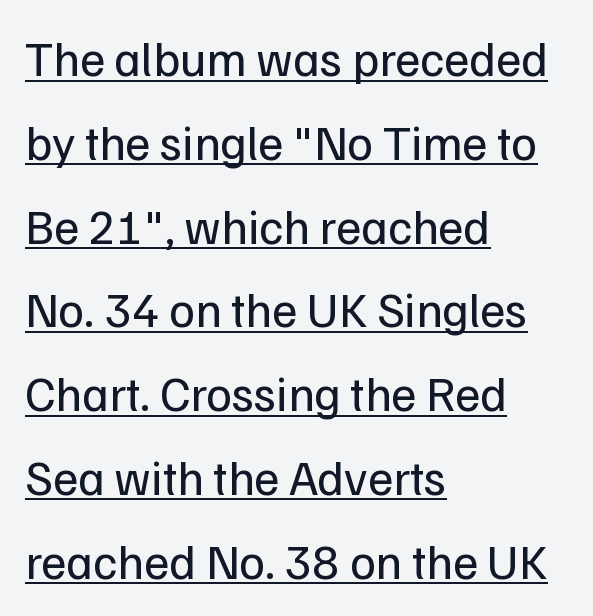
Q: Is the text bold? A: No.
Q: Is the text italic (slanted)? A: No, it is upright.
Q: Is the typeface a serif or a sans-serif typeface? A: Sans-serif.
Q: Is the text underlined? A: Yes.
Q: How is the paragraph aligned? A: Left-aligned.
Q: Is the spacing between letters normal or unusually wide? A: Normal.
Q: Width (condensed, normal, or wide)? A: Normal.
Q: Stroke contrast? A: Low.
Q: x-height? A: Medium.
Q: Monospaced? A: No.
